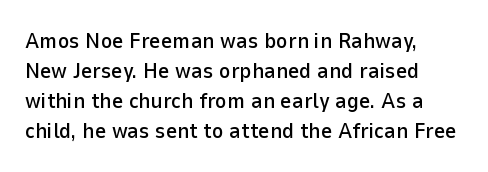
The lettering stays uniformly vertical, giving the passage a roman look. The text block is weighted toward the left margin, trailing off unevenly rightward. A typesetter would call this zero additional tracking. Evenly set lines give the paragraph a standard silhouette.
